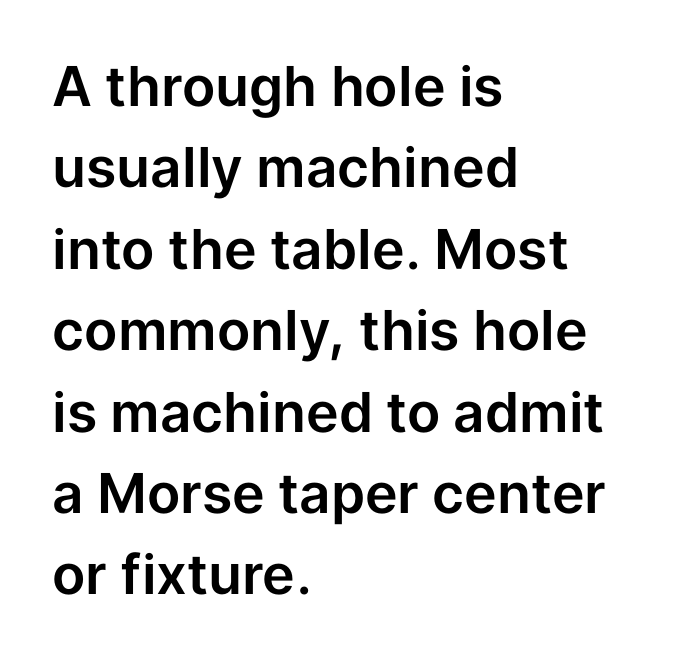
Q: Is the text italic (slanted)? A: No, it is upright.
Q: Is the typeface a serif or a sans-serif typeface? A: Sans-serif.
Q: Is the text underlined? A: No.
Q: How is the paragraph aligned? A: Left-aligned.
Q: Is the spacing between letters normal or unusually wide? A: Normal.
Q: Is the spacing between lines tight, normal or loose? A: Normal.
Q: Width (condensed, normal, or wide)? A: Normal.
Q: Stroke contrast? A: Low.
Q: x-height? A: Medium.
Q: Monospaced? A: No.
